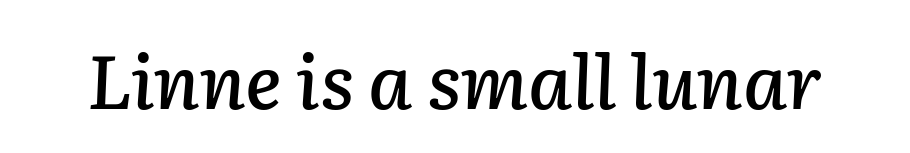
The gap between lines stays unmarked. Tracking value appears to be zero — textbook default spacing. Think of a printed novel: that variable character pitch is what you see here. The axis of the letterforms is tilted away from vertical.
